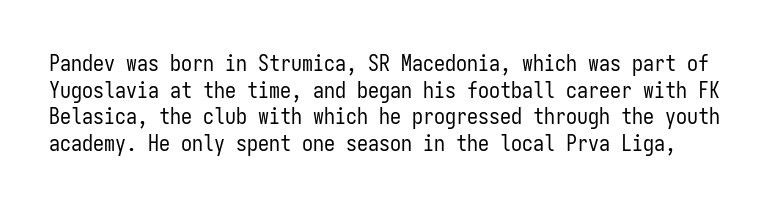
Every character sits straight up, as roman type does. Just letters on the line, the space beneath them empty. Stem width sits at or under what a default text font uses. Does extra space separate the letters? No, they use regular spacing.
